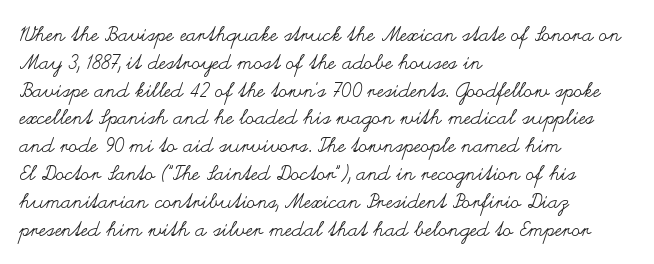
Q: Is the text bold? A: No.
Q: Is the text italic (slanted)? A: Yes.
Q: Is the text underlined? A: No.
Q: How is the paragraph aligned? A: Left-aligned.
Q: Is the spacing between letters normal or unusually wide? A: Normal.
Q: Is the spacing between lines tight, normal or loose? A: Normal.
